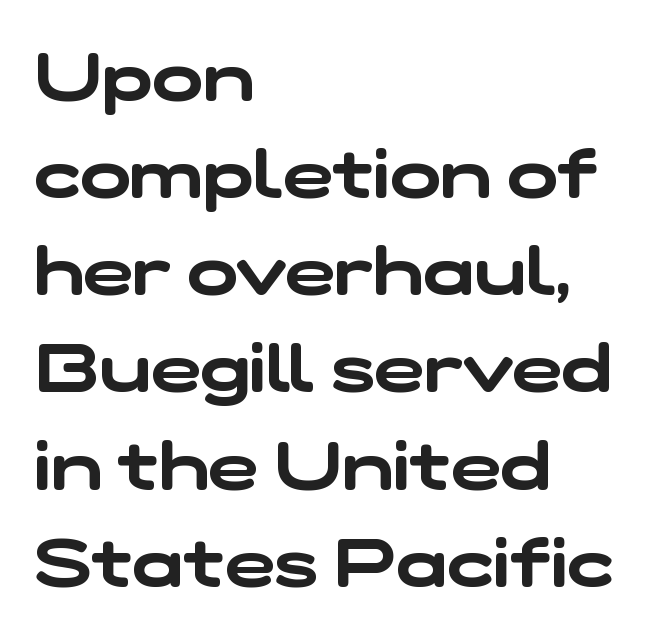
Q: Is the typeface a serif or a sans-serif typeface? A: Sans-serif.
Q: Is the text underlined? A: No.
Q: How is the paragraph aligned? A: Left-aligned.
Q: Is the spacing between letters normal or unusually wide? A: Normal.
Q: Is the spacing between lines tight, normal or loose? A: Normal.
Q: Width (condensed, normal, or wide)? A: Wide.
Q: Stroke contrast? A: Low.
Q: x-height? A: Medium.
Q: Monospaced? A: No.
